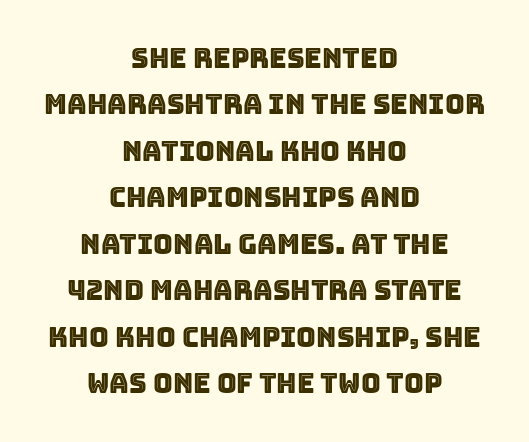
The image shows 27 px text type, upright; set centered, line spacing 1.72x, normal letter spacing, not underlined.
